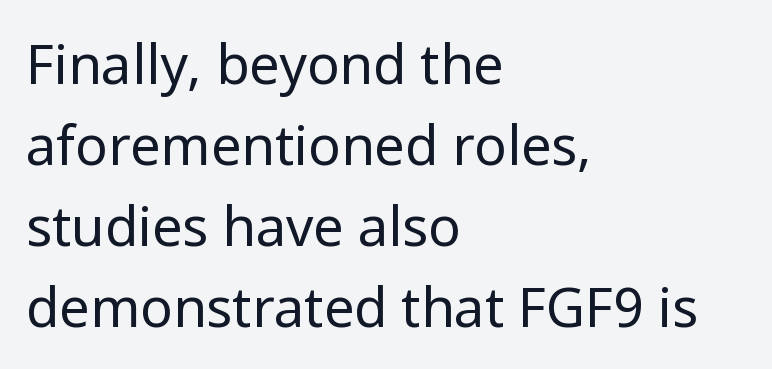
The image shows 54 px regular-weight sans-serif type, upright; set left-aligned, normal line spacing (1.5x), normal letter spacing, not underlined; low stroke contrast and a medium x-height.
